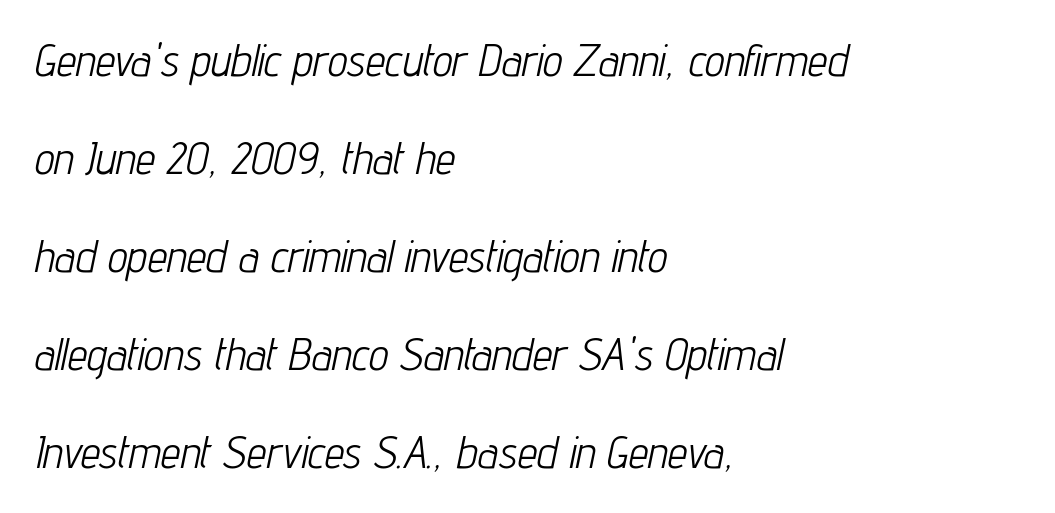
{"italic": "yes", "lean": "right", "slant_degrees": 12, "bold": "no", "weight": "light", "width": "condensed", "stroke_contrast": "low", "x_height": "medium", "monospaced": "no", "underline": "no", "align": "left", "line_spacing": "loose", "line_spacing_ratio": 2.23, "letter_spacing": "normal", "letter_spacing_em": 0.0, "glyph_px": 44}
